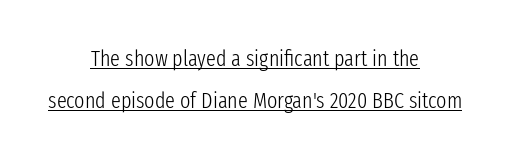
The image shows 22 px text type, upright; set centered, loose line spacing (1.9x), normal letter spacing, underlined.
